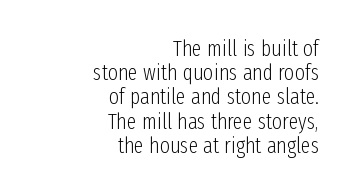
{"italic": "no", "bold": "no", "underline": "no", "align": "right", "line_spacing": "tight", "line_spacing_ratio": 1.1, "letter_spacing": "normal", "letter_spacing_em": 0.0, "glyph_px": 22}
